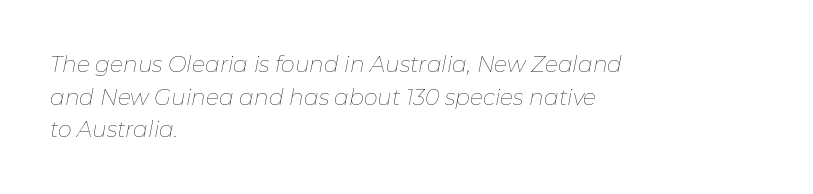
Q: Is the text bold? A: No.
Q: Is the text italic (slanted)? A: Yes, it leans right by about 11 degrees.
Q: Is the text underlined? A: No.
Q: How is the paragraph aligned? A: Left-aligned.
Q: Is the spacing between letters normal or unusually wide? A: Normal.
Q: Is the spacing between lines tight, normal or loose? A: Normal.
